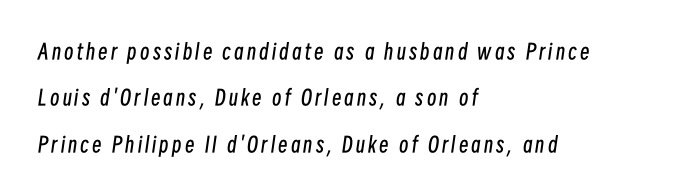
Q: Is the text bold? A: No.
Q: Is the text italic (slanted)? A: Yes, it leans right by about 8 degrees.
Q: Is the text underlined? A: No.
Q: How is the paragraph aligned? A: Left-aligned.
Q: Is the spacing between lines tight, normal or loose? A: Loose.
